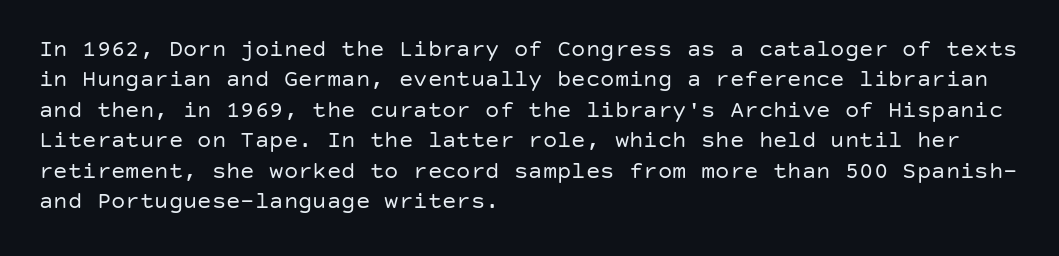
{"italic": "no", "bold": "no", "underline": "no", "align": "left", "line_spacing": "normal", "line_spacing_ratio": 1.27, "letter_spacing": "normal", "letter_spacing_em": 0.0, "glyph_px": 24}
